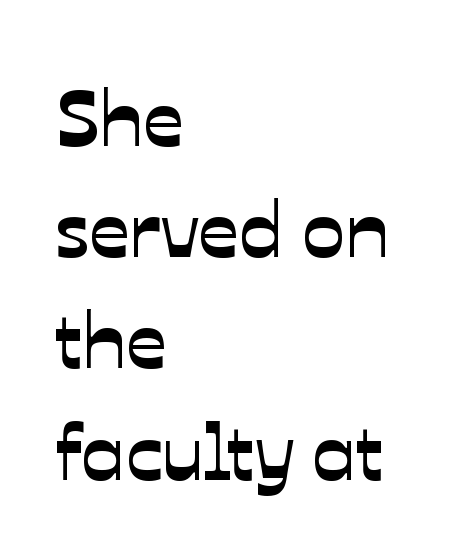
Line beginnings align vertically; line endings do not. Tracking value appears to be zero — textbook default spacing. How would I describe the line gaps? Plain and ordinary. This sample has the flowing, uneven cadence of proportional lettering.
